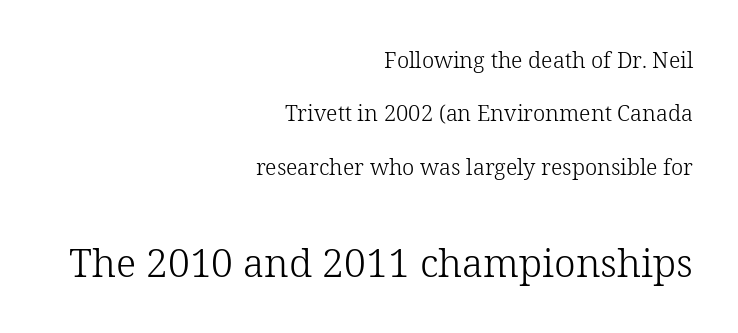
{"serif": "yes", "italic": "no", "bold": "no", "weight": "light", "width": "normal", "stroke_contrast": "low", "x_height": "medium", "monospaced": "no", "underline": "no", "align": "right", "line_spacing": "loose", "line_spacing_ratio": 2.43, "letter_spacing": "normal", "letter_spacing_em": 0.0, "larger_block": "second", "size_ratio": 1.77, "glyph_px": 39}
